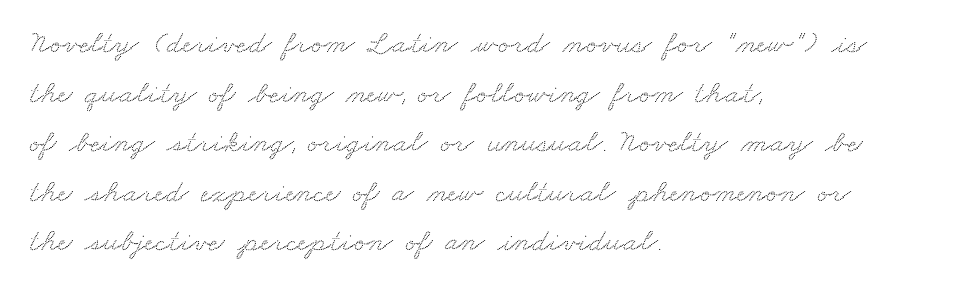
Q: Is the typeface a serif or a sans-serif typeface? A: Serif.
Q: Is the text underlined? A: No.
Q: How is the paragraph aligned? A: Left-aligned.
Q: Is the spacing between letters normal or unusually wide? A: Normal.
Q: Is the spacing between lines tight, normal or loose? A: Normal.
Q: Width (condensed, normal, or wide)? A: Wide.
Q: Stroke contrast? A: Medium.
Q: x-height? A: Small.
Q: Monospaced? A: No.
